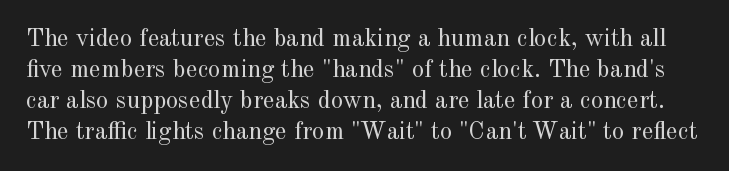
Q: Is the text bold? A: No.
Q: Is the text italic (slanted)? A: No, it is upright.
Q: Is the text underlined? A: No.
Q: Is the spacing between letters normal or unusually wide? A: Normal.
